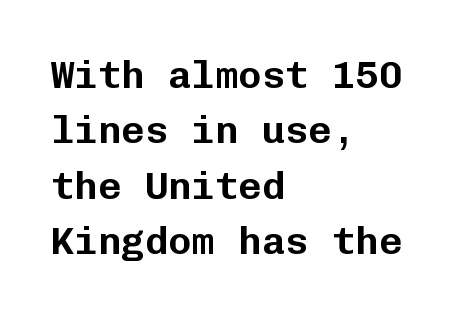
Q: Is the text italic (slanted)? A: No, it is upright.
Q: Is the typeface a serif or a sans-serif typeface? A: Sans-serif.
Q: Is the text underlined? A: No.
Q: How is the paragraph aligned? A: Left-aligned.
Q: Is the spacing between letters normal or unusually wide? A: Normal.
Q: Is the spacing between lines tight, normal or loose? A: Normal.
Q: Width (condensed, normal, or wide)? A: Normal.
Q: Stroke contrast? A: Low.
Q: x-height? A: Medium.
Q: Monospaced? A: Yes.
